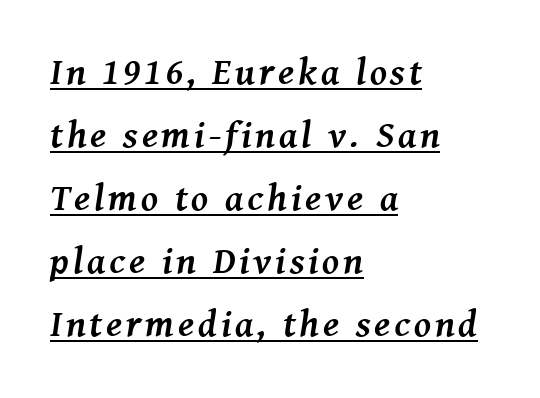
Q: Is the text bold? A: Yes.
Q: Is the text italic (slanted)? A: Yes, it leans right by about 8 degrees.
Q: Is the typeface a serif or a sans-serif typeface? A: Serif.
Q: Is the text underlined? A: Yes.
Q: How is the paragraph aligned? A: Left-aligned.
Q: Is the spacing between lines tight, normal or loose? A: Normal.
Q: Width (condensed, normal, or wide)? A: Normal.
Q: Stroke contrast? A: Medium.
Q: x-height? A: Medium.
Q: Monospaced? A: No.
